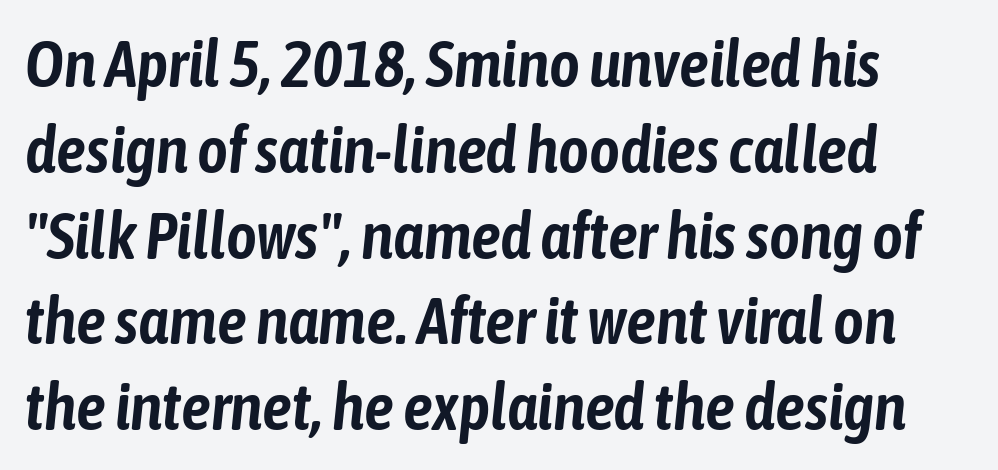
Q: Is the text italic (slanted)? A: Yes, it leans right by about 6 degrees.
Q: Is the text underlined? A: No.
Q: How is the paragraph aligned? A: Left-aligned.
Q: Is the spacing between letters normal or unusually wide? A: Normal.
Q: Is the spacing between lines tight, normal or loose? A: Normal.
Q: Width (condensed, normal, or wide)? A: Condensed.
Q: Stroke contrast? A: Low.
Q: x-height? A: Medium.
Q: Monospaced? A: No.
